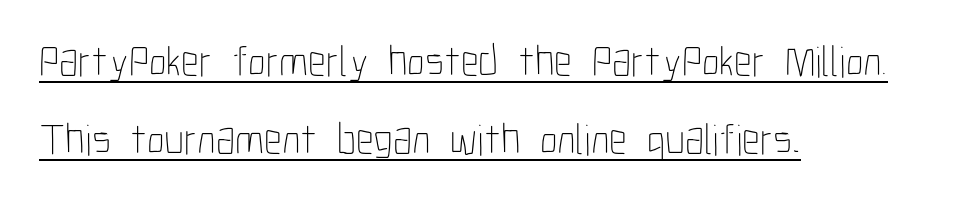
A typographer would call this underscored text. This sample has the flowing, uneven cadence of proportional lettering. These glyphs show unthickened strokes, regular width or finer. All the whitespace from short lines collects on the right. In terms of posture, this sample is upright.
